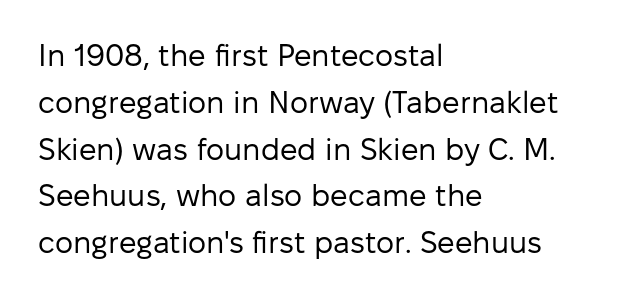
Q: Is the text bold? A: No.
Q: Is the text italic (slanted)? A: No, it is upright.
Q: Is the typeface a serif or a sans-serif typeface? A: Sans-serif.
Q: Is the text underlined? A: No.
Q: How is the paragraph aligned? A: Left-aligned.
Q: Is the spacing between letters normal or unusually wide? A: Normal.
Q: Is the spacing between lines tight, normal or loose? A: Normal.
Q: Width (condensed, normal, or wide)? A: Normal.
Q: Stroke contrast? A: Low.
Q: x-height? A: Medium.
Q: Monospaced? A: No.
